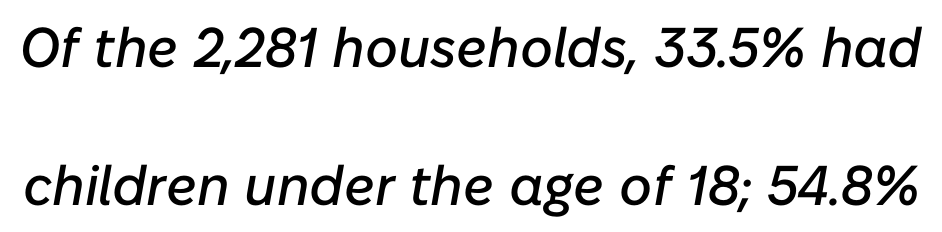
{"italic": "yes", "lean": "right", "slant_degrees": 10, "width": "normal", "stroke_contrast": "low", "x_height": "medium", "monospaced": "no", "underline": "no", "line_spacing": "loose", "line_spacing_ratio": 2.46, "letter_spacing": "normal", "letter_spacing_em": 0.0, "glyph_px": 56}
